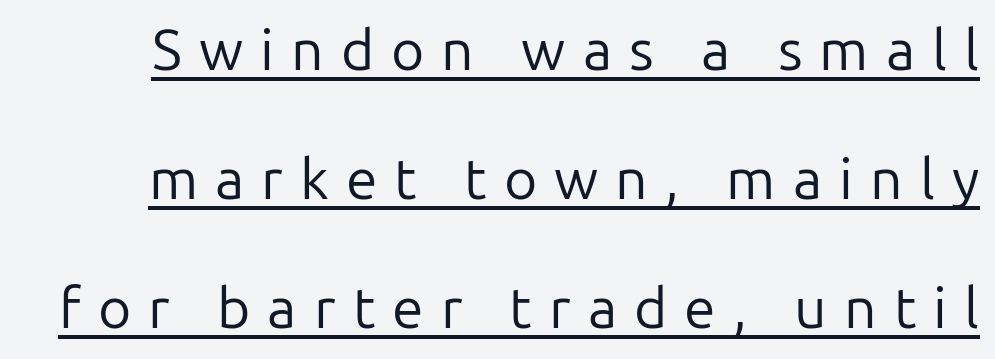
The image shows 57 px regular-weight sans-serif type, upright; set loose line spacing (2.26x), unusually wide letter spacing (+0.3 em), underlined; low stroke contrast and a medium x-height.
